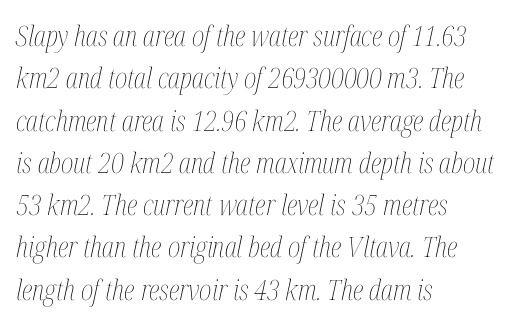
Q: Is the text bold? A: No.
Q: Is the text italic (slanted)? A: Yes, it leans right by about 12 degrees.
Q: Is the text underlined? A: No.
Q: How is the paragraph aligned? A: Left-aligned.
Q: Is the spacing between letters normal or unusually wide? A: Normal.
Q: Is the spacing between lines tight, normal or loose? A: Normal.
Q: Width (condensed, normal, or wide)? A: Condensed.
Q: Stroke contrast? A: Medium.
Q: x-height? A: Medium.
Q: Monospaced? A: No.
